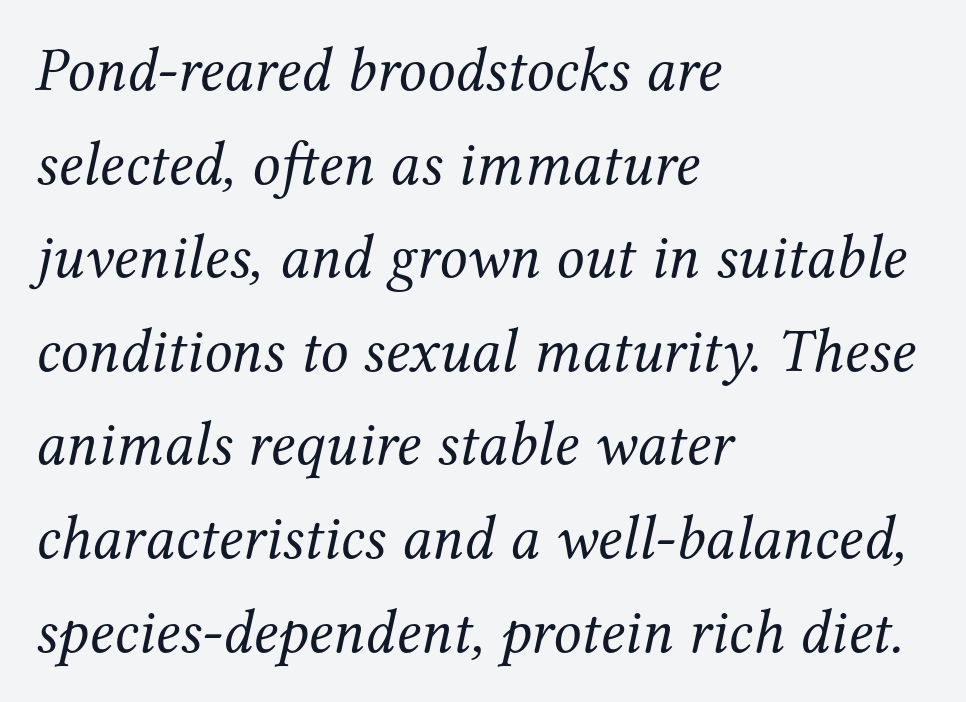
Q: Is the text bold? A: No.
Q: Is the text italic (slanted)? A: Yes, it leans right by about 12 degrees.
Q: Is the typeface a serif or a sans-serif typeface? A: Serif.
Q: Is the text underlined? A: No.
Q: How is the paragraph aligned? A: Left-aligned.
Q: Is the spacing between letters normal or unusually wide? A: Normal.
Q: Is the spacing between lines tight, normal or loose? A: Normal.
Q: Width (condensed, normal, or wide)? A: Normal.
Q: Stroke contrast? A: Medium.
Q: x-height? A: Medium.
Q: Monospaced? A: No.
